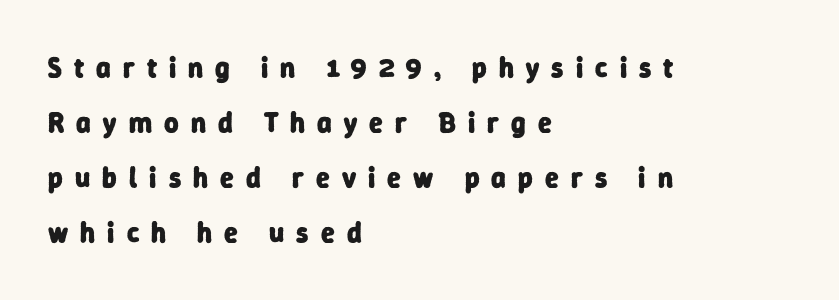
{"serif": "no", "bold": "yes", "weight": "heavy", "width": "normal", "stroke_contrast": "low", "x_height": "medium", "monospaced": "no", "underline": "no", "align": "left", "line_spacing": "loose", "line_spacing_ratio": 1.97, "letter_spacing": "wide", "letter_spacing_em": 0.43, "glyph_px": 28}
